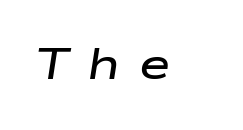
The specimen reads as italic at a glance. Nobody drew a line under any word here. As a designer I'd log this as weight 600, semibold. Here the designer chose a conventional face with non-uniform glyph widths. Look at the tracking — it's clearly loosened, letters drifting apart.
